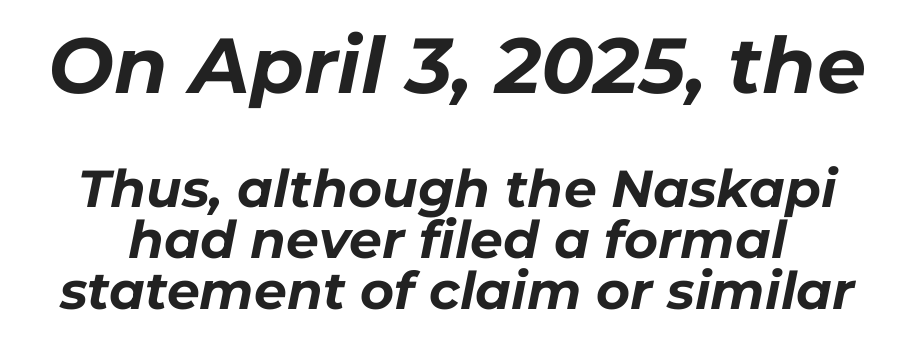
{"italic": "yes", "lean": "right", "slant_degrees": 11, "bold": "yes", "weight": "bold", "width": "normal", "stroke_contrast": "low", "x_height": "medium", "monospaced": "no", "underline": "no", "line_spacing": "tight", "line_spacing_ratio": 0.98, "letter_spacing": "normal", "letter_spacing_em": 0.0, "larger_block": "first", "size_ratio": 1.5, "glyph_px": 78}
